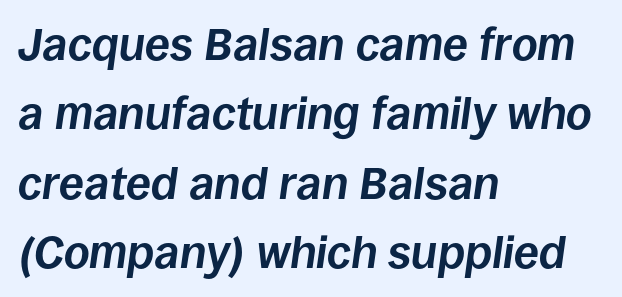
Q: Is the text bold? A: Yes.
Q: Is the text italic (slanted)? A: Yes, it leans right by about 8 degrees.
Q: Is the text underlined? A: No.
Q: How is the paragraph aligned? A: Left-aligned.
Q: Is the spacing between letters normal or unusually wide? A: Normal.
Q: Is the spacing between lines tight, normal or loose? A: Normal.
Q: Width (condensed, normal, or wide)? A: Normal.
Q: Stroke contrast? A: Low.
Q: x-height? A: Large.
Q: Monospaced? A: No.
